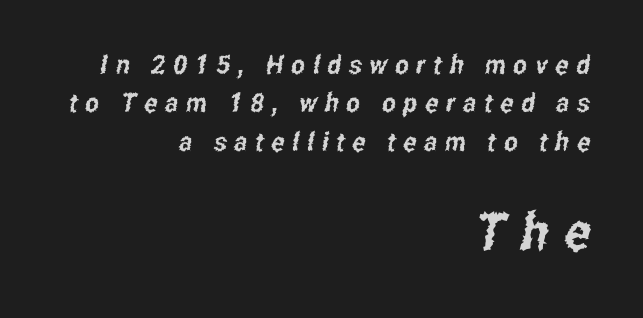
Q: Is the typeface a serif or a sans-serif typeface? A: Sans-serif.
Q: Is the text underlined? A: No.
Q: How is the paragraph aligned? A: Right-aligned.
Q: Is the spacing between letters normal or unusually wide? A: Unusually wide.
Q: Is the spacing between lines tight, normal or loose? A: Normal.
Q: Which block of text is set in a larger size, the first (top) or the second (bottom)? A: The second (bottom) one.
Q: Width (condensed, normal, or wide)? A: Condensed.
Q: Stroke contrast? A: Low.
Q: x-height? A: Medium.
Q: Monospaced? A: No.
